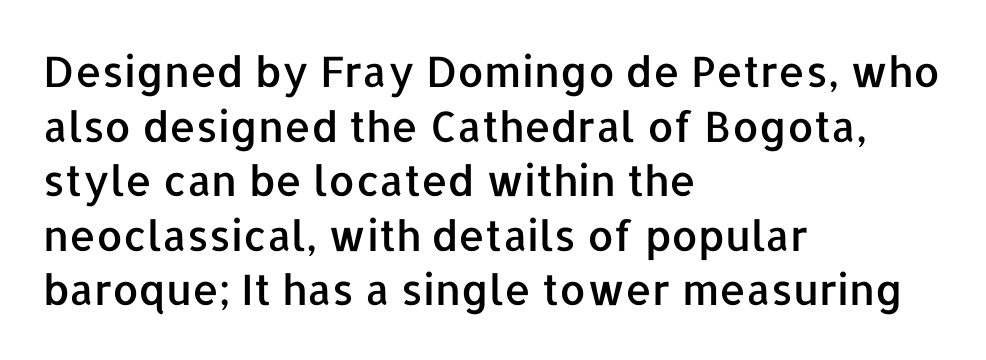
{"serif": "no", "italic": "no", "width": "normal", "stroke_contrast": "low", "x_height": "medium", "monospaced": "no", "underline": "no", "align": "left", "line_spacing": "normal", "line_spacing_ratio": 1.3, "letter_spacing": "normal", "letter_spacing_em": 0.0, "glyph_px": 42}
